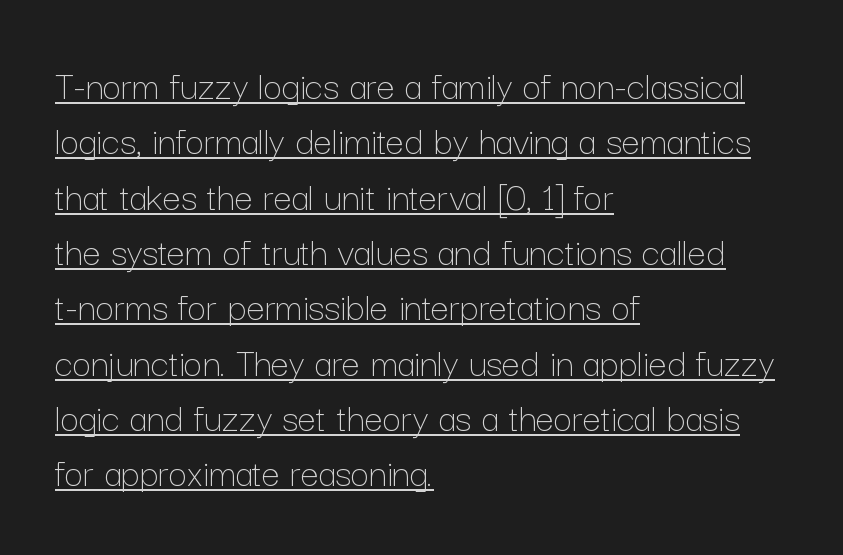
These lines stack with their left ends in a neat column. Weight class: somewhere from thin through regular. These lines sit exactly where default settings would place them. The lettering stays uniformly vertical, giving the passage a roman look. Here the designer chose a conventional face with non-uniform glyph widths. Notice how a bar underscores the lettering throughout.
